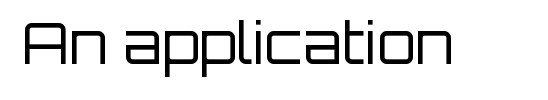
{"serif": "no", "italic": "no", "bold": "no", "weight": "regular", "width": "normal", "stroke_contrast": "low", "x_height": "large", "monospaced": "no", "underline": "no", "letter_spacing": "normal", "letter_spacing_em": 0.0, "glyph_px": 56}
